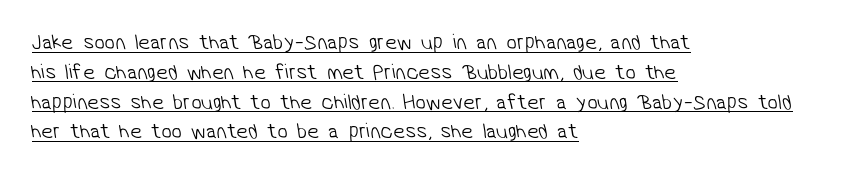
{"bold": "no", "underline": "yes", "align": "left", "line_spacing": "normal", "line_spacing_ratio": 1.42, "letter_spacing": "normal", "letter_spacing_em": 0.0, "glyph_px": 21}
